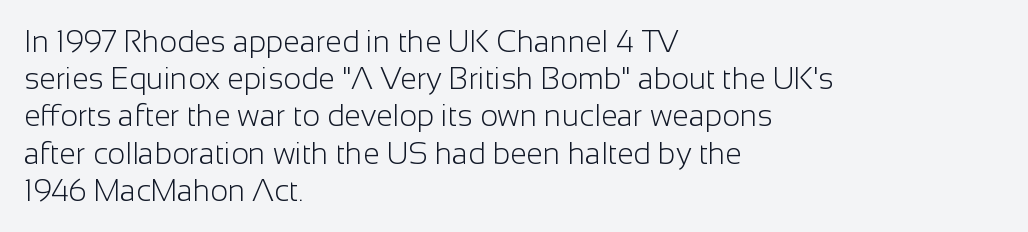
Each line starts at the same left margin while the right side varies. These lines keep a tight, regular rhythm from letter to letter. Note the varied advance widths — an 'i' is clearly narrower than an 'm'. The typesetting does not lean heavy: it is not bold. Rule under the text: the space is simply empty. Letterform terminals end flat and unadorned throughout the passage.
